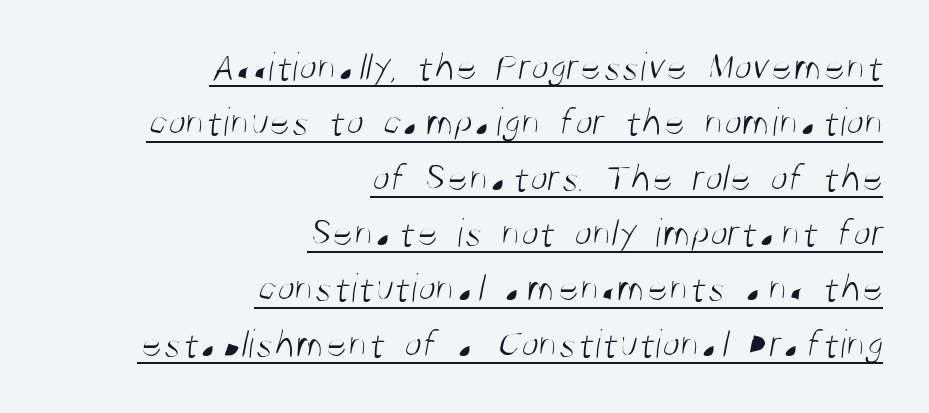
Q: Is the text bold? A: No.
Q: Is the typeface a serif or a sans-serif typeface? A: Sans-serif.
Q: Is the text underlined? A: Yes.
Q: How is the paragraph aligned? A: Right-aligned.
Q: Is the spacing between letters normal or unusually wide? A: Normal.
Q: Is the spacing between lines tight, normal or loose? A: Normal.
Q: Width (condensed, normal, or wide)? A: Condensed.
Q: Stroke contrast? A: Medium.
Q: x-height? A: Large.
Q: Monospaced? A: No.
